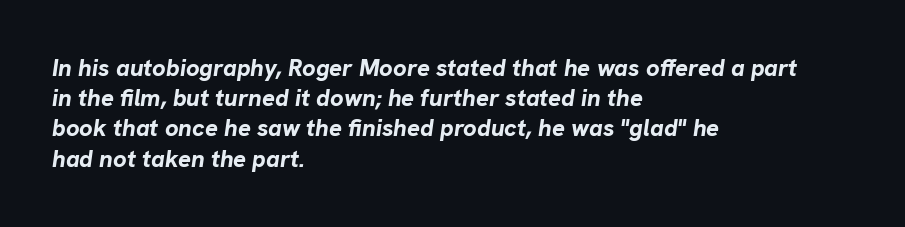
{"italic": "yes", "lean": "right", "slant_degrees": 8, "bold": "yes", "underline": "no", "align": "left", "line_spacing": "normal", "line_spacing_ratio": 1.26, "letter_spacing": "normal", "letter_spacing_em": 0.0, "glyph_px": 24}
